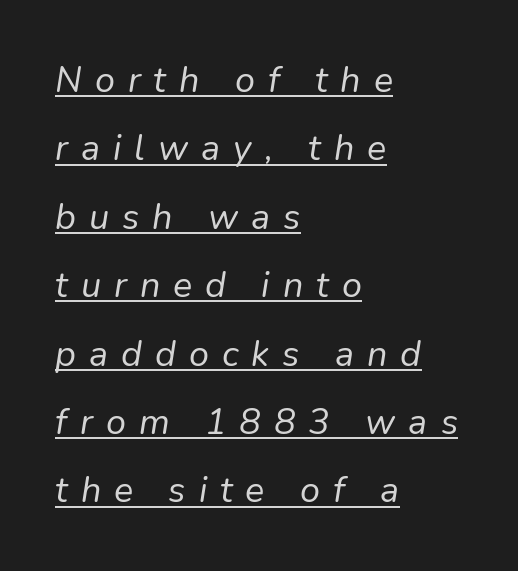
{"italic": "yes", "lean": "right", "slant_degrees": 9, "bold": "no", "weight": "regular", "width": "normal", "stroke_contrast": "low", "x_height": "medium", "monospaced": "no", "underline": "yes", "align": "left", "line_spacing": "loose", "line_spacing_ratio": 1.9, "letter_spacing": "wide", "letter_spacing_em": 0.36, "glyph_px": 36}
